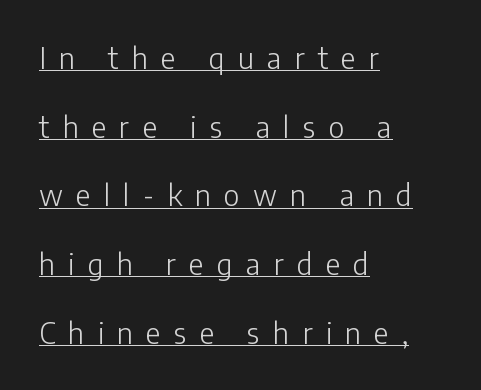
The image shows 29 px light sans-serif type, upright; set left-aligned, loose line spacing (2.37x), unusually wide letter spacing (+0.45 em), underlined; low stroke contrast and a medium x-height.
